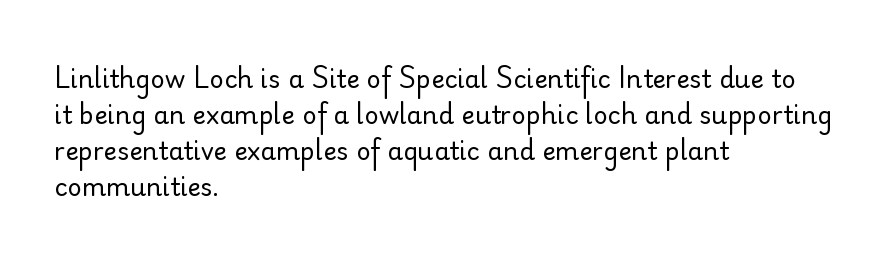
{"italic": "no", "bold": "no", "underline": "no", "align": "left", "line_spacing": "normal", "line_spacing_ratio": 1.44, "letter_spacing": "normal", "letter_spacing_em": 0.0, "glyph_px": 25}
